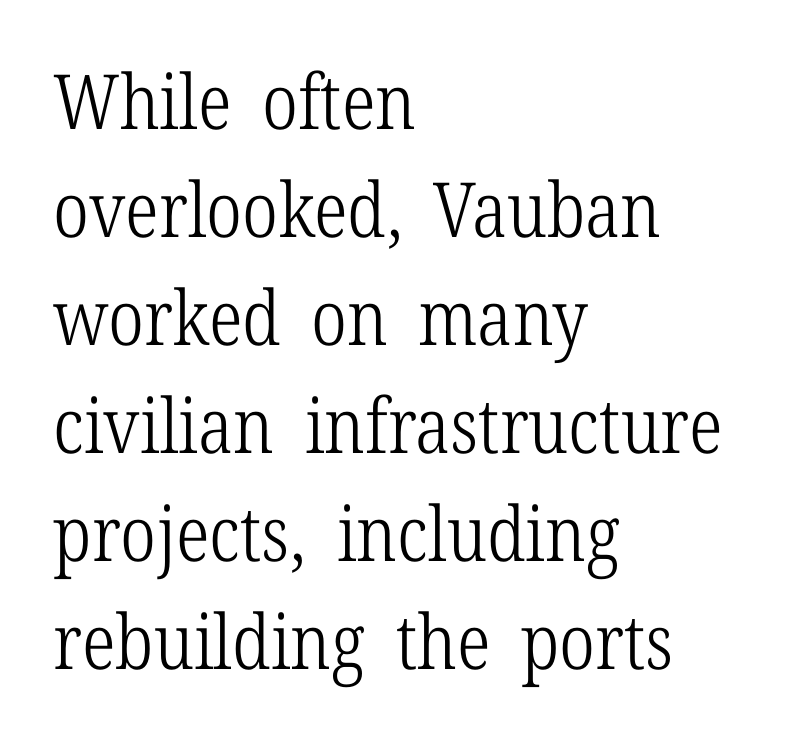
The image shows 76 px light, condensed serif type, upright; set left-aligned, normal line spacing (1.42x), normal letter spacing, not underlined; low stroke contrast and a medium x-height.
